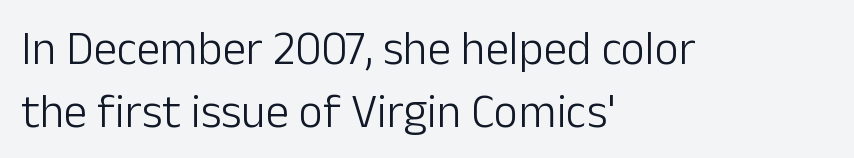
{"serif": "no", "italic": "no", "bold": "no", "weight": "light", "width": "normal", "stroke_contrast": "low", "x_height": "medium", "monospaced": "no", "underline": "no", "align": "left", "line_spacing": "normal", "line_spacing_ratio": 1.34, "letter_spacing": "normal", "letter_spacing_em": 0.0, "glyph_px": 47}
